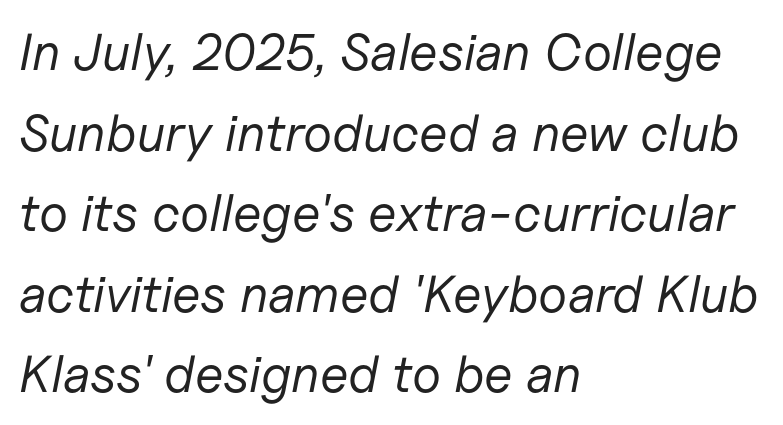
Q: Is the text bold? A: No.
Q: Is the text italic (slanted)? A: Yes, it leans right by about 11 degrees.
Q: Is the text underlined? A: No.
Q: How is the paragraph aligned? A: Left-aligned.
Q: Is the spacing between letters normal or unusually wide? A: Normal.
Q: Is the spacing between lines tight, normal or loose? A: Normal.
Q: Width (condensed, normal, or wide)? A: Normal.
Q: Stroke contrast? A: Low.
Q: x-height? A: Medium.
Q: Monospaced? A: No.
